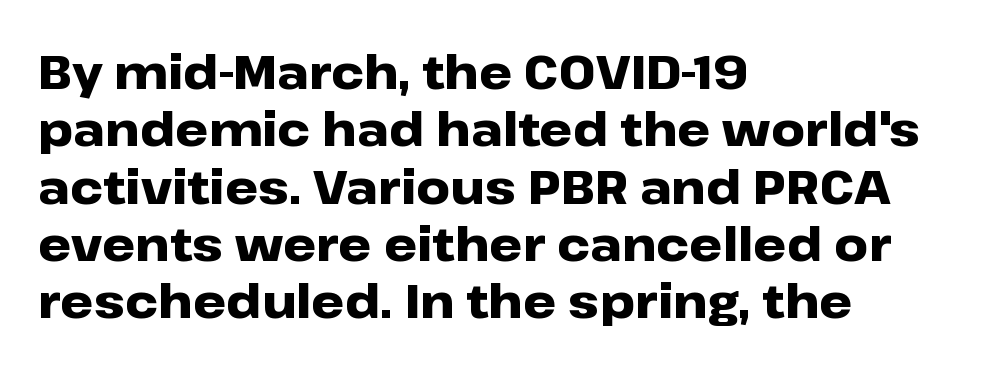
Q: Is the text bold? A: Yes.
Q: Is the text italic (slanted)? A: No, it is upright.
Q: Is the typeface a serif or a sans-serif typeface? A: Sans-serif.
Q: Is the text underlined? A: No.
Q: How is the paragraph aligned? A: Left-aligned.
Q: Is the spacing between letters normal or unusually wide? A: Normal.
Q: Width (condensed, normal, or wide)? A: Wide.
Q: Stroke contrast? A: Low.
Q: x-height? A: Medium.
Q: Monospaced? A: No.
